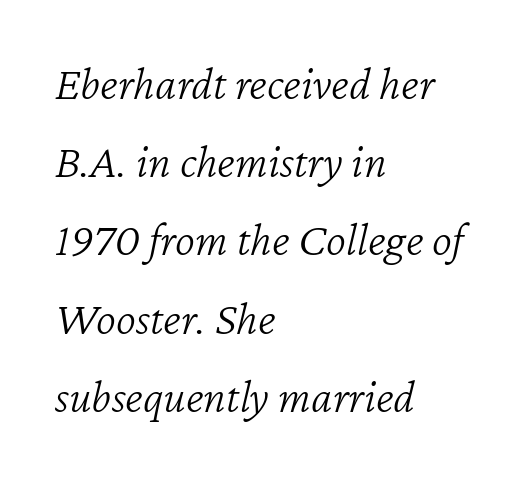
Just letters on the line, the space beneath them empty. Honestly, the letter spacing is just normal — you wouldn't notice it. Regular leading. Italic: yes, the glyphs are oblique. Each line starts at the same left margin while the right side varies.
